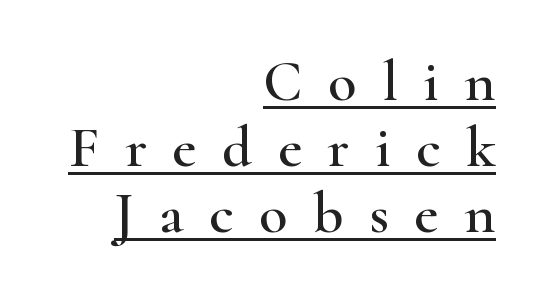
Is the letter spacing exaggerated? Yes — the characters are pushed far apart. Horizontally, the lines are justified to the trailing edge only. The lines are packed closely together with very little leading. Here the designer chose a conventional face with non-uniform glyph widths. The sample's only ornament is a line tracing under the words.
